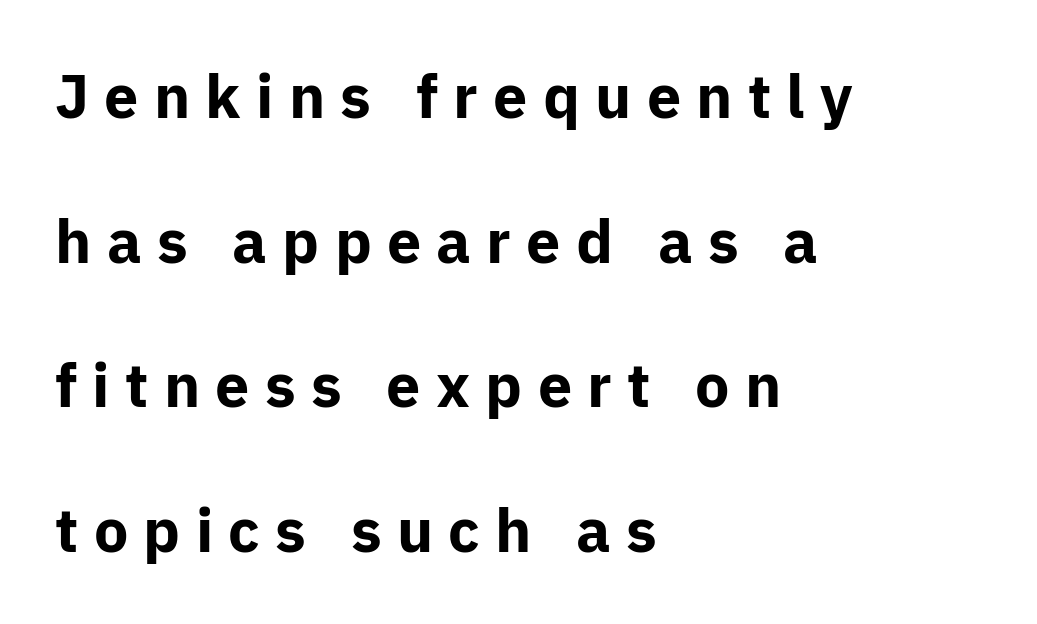
Q: Is the text bold? A: Yes.
Q: Is the text italic (slanted)? A: No, it is upright.
Q: Is the typeface a serif or a sans-serif typeface? A: Sans-serif.
Q: Is the text underlined? A: No.
Q: How is the paragraph aligned? A: Left-aligned.
Q: Is the spacing between letters normal or unusually wide? A: Unusually wide.
Q: Is the spacing between lines tight, normal or loose? A: Loose.
Q: Width (condensed, normal, or wide)? A: Normal.
Q: Stroke contrast? A: Low.
Q: x-height? A: Medium.
Q: Monospaced? A: No.
